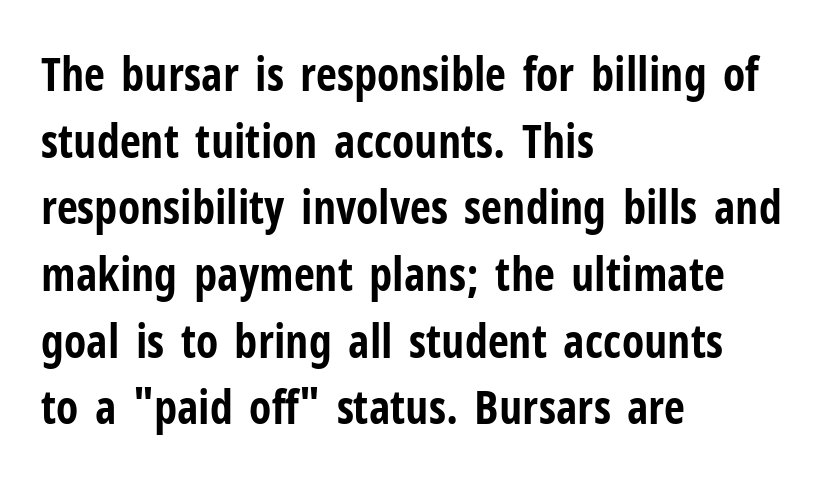
Q: Is the text bold? A: Yes.
Q: Is the text italic (slanted)? A: No, it is upright.
Q: Is the typeface a serif or a sans-serif typeface? A: Sans-serif.
Q: Is the text underlined? A: No.
Q: How is the paragraph aligned? A: Left-aligned.
Q: Is the spacing between letters normal or unusually wide? A: Normal.
Q: Is the spacing between lines tight, normal or loose? A: Normal.
Q: Width (condensed, normal, or wide)? A: Condensed.
Q: Stroke contrast? A: Low.
Q: x-height? A: Medium.
Q: Monospaced? A: No.
